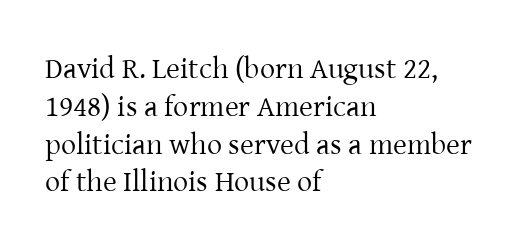
No heavy texture on the line: the type isn't bold. Compared with a centered layout, this one pins lines to the left instead. These lines keep a tight, regular rhythm from letter to letter. This sample uses a serif face.
